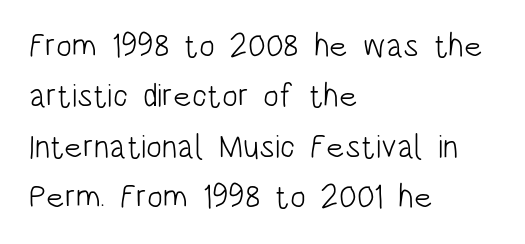
The letters sit at their default tracking, neither squeezed nor spread. A bare baseline throughout the passage. No heavy texture on the line: the type isn't bold. Stroke terminals: plain, sans-serif. Posture: straight, roman, zero tilt. Horizontally, the lines are justified to the leading edge only.
